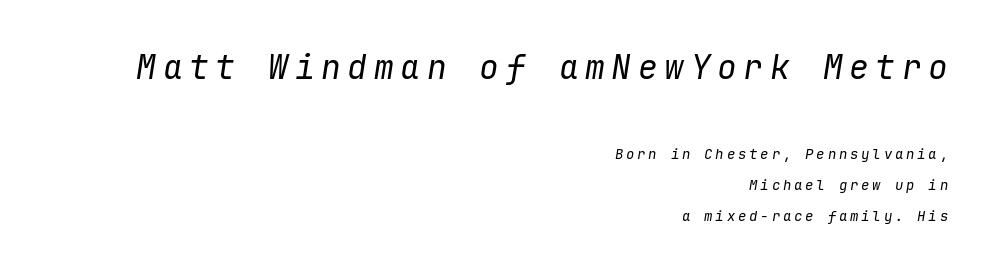
Students, observe: this is what heavily led, spacious text looks like. The specimen reads as italic at a glance. In this sample the first text group is rendered at the bigger scale. The passage shown is not bold in any degree. Do the characters align in a grid? Yes, the font is monospaced. Words float on clear page, feet unadorned.
